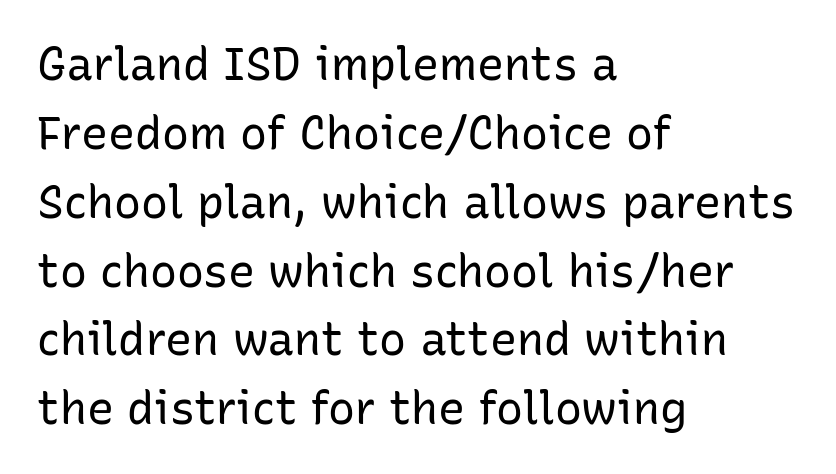
{"serif": "no", "italic": "no", "bold": "no", "weight": "regular", "width": "normal", "stroke_contrast": "low", "x_height": "medium", "monospaced": "no", "underline": "no", "align": "left", "line_spacing": "normal", "line_spacing_ratio": 1.53, "letter_spacing": "normal", "letter_spacing_em": 0.0, "glyph_px": 45}
